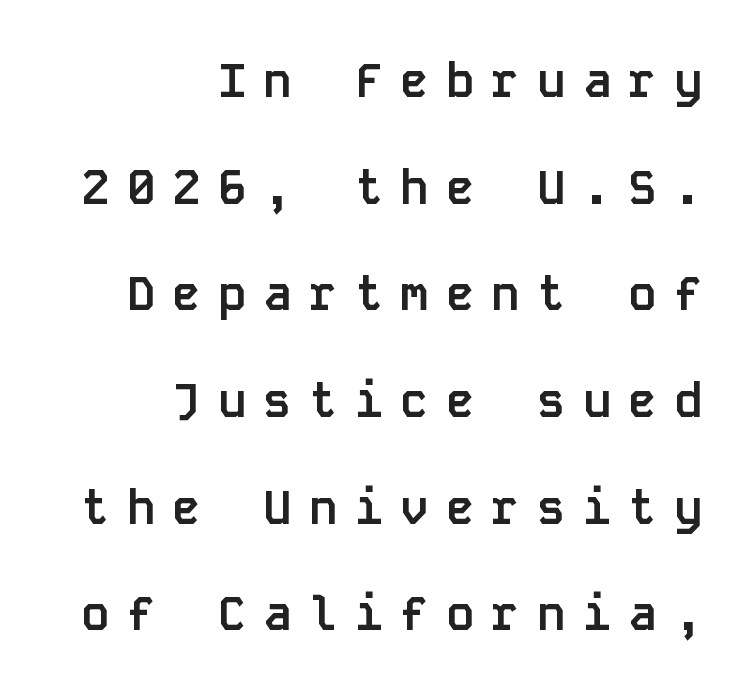
The baseline area is clear. Students, note that the glyphs here are deliberately spaced far apart. Layout note: lines flush right. Every character sits straight up, as roman type does. The letters march in equal steps, a hallmark of fixed-pitch type. Quick note: interline space is abundant.
